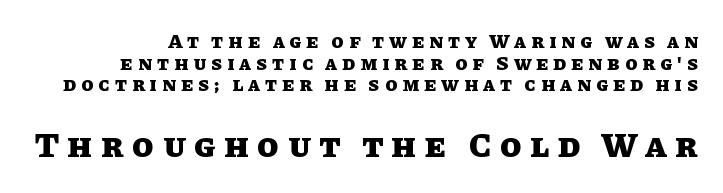
Is this a fixed-width face? No — the glyphs have proportional, varying widths. Size hierarchy here favors the trailing block over the leading one. Compared with typical paragraphs, the rows here are closer together. The font is running at its bold setting. The face used here is rendered with a markedly widened letterfit.
